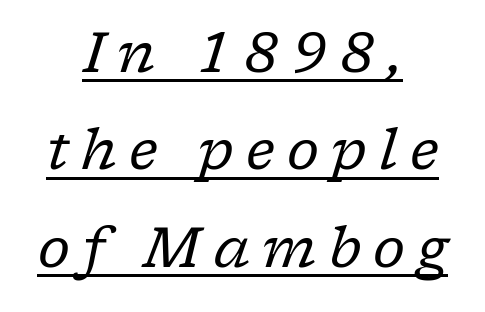
{"serif": "yes", "italic": "yes", "lean": "right", "slant_degrees": 17, "bold": "no", "weight": "regular", "width": "normal", "stroke_contrast": "low", "x_height": "medium", "monospaced": "no", "underline": "yes", "align": "center", "line_spacing_ratio": 1.74, "letter_spacing": "wide", "letter_spacing_em": 0.22, "glyph_px": 56}
